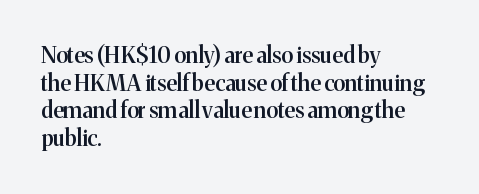
You can tell it's not italic because the verticals are truly vertical. Underlining? Definitely not there. Teacher's note: observe the even left margin — that is flush-left alignment. On the weight axis this lands at semibold, roughly 600.
